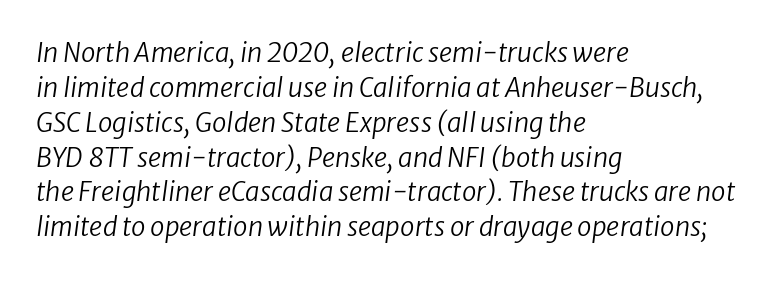
Q: Is the text bold? A: No.
Q: Is the text underlined? A: No.
Q: How is the paragraph aligned? A: Left-aligned.
Q: Is the spacing between letters normal or unusually wide? A: Normal.
Q: Is the spacing between lines tight, normal or loose? A: Normal.
